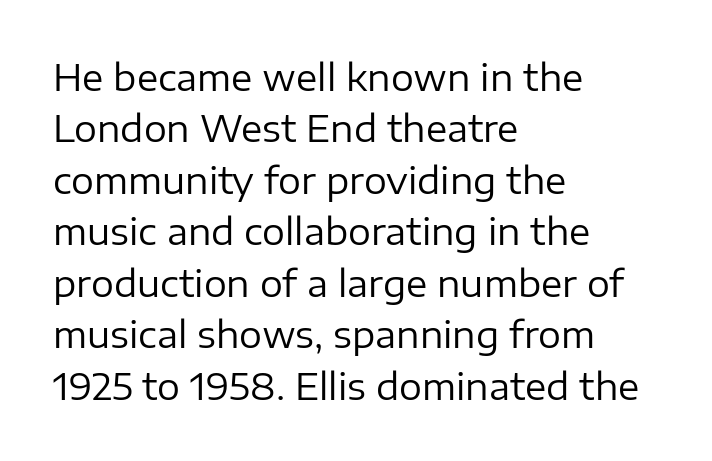
Nope, no serifs anywhere on these letters. Between one letter and the next there's only the usual sliver of space. Unlike italic type, these characters show no tilt at all. The designer left line spacing at the default. The lines in this sample share a left origin and differ only in where they stop.
